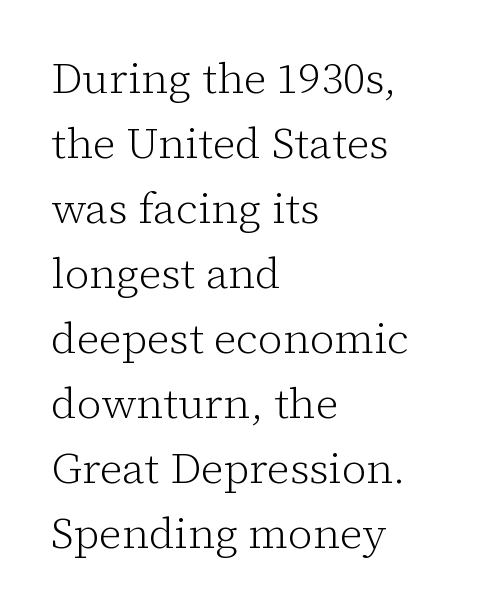
The image shows 43 px light serif type, upright; set left-aligned, normal line spacing (1.51x), normal letter spacing, not underlined; low stroke contrast and a medium x-height.
